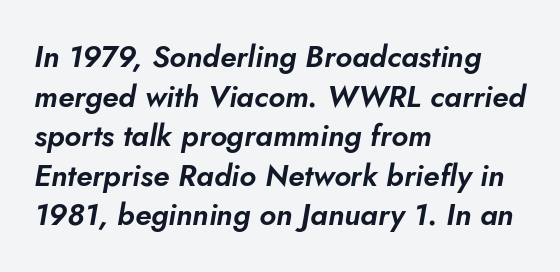
The image shows 30 px text type, italic (leaning right); set left-aligned, normal line spacing (1.32x), normal letter spacing, not underlined; low stroke contrast and a small x-height.
